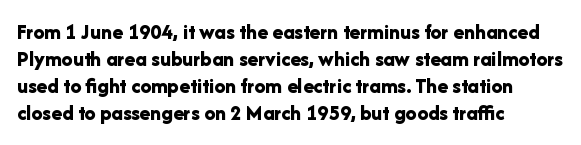
Q: Is the text bold? A: Yes.
Q: Is the text italic (slanted)? A: No, it is upright.
Q: Is the text underlined? A: No.
Q: How is the paragraph aligned? A: Left-aligned.
Q: Is the spacing between letters normal or unusually wide? A: Normal.
